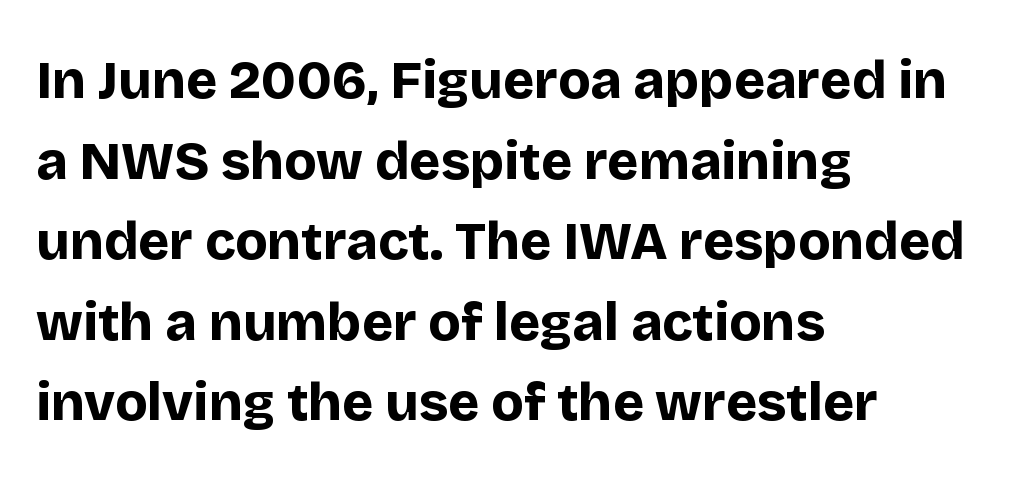
{"serif": "no", "italic": "no", "bold": "yes", "weight": "bold", "width": "normal", "stroke_contrast": "low", "x_height": "large", "monospaced": "no", "underline": "no", "align": "left", "line_spacing": "normal", "line_spacing_ratio": 1.52, "letter_spacing": "normal", "letter_spacing_em": 0.0, "glyph_px": 53}
